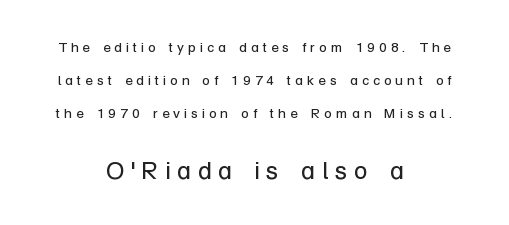
{"italic": "no", "bold": "no", "underline": "no", "align": "center", "line_spacing": "loose", "line_spacing_ratio": 2.35, "letter_spacing": "wide", "letter_spacing_em": 0.28, "larger_block": "second", "size_ratio": 1.71, "glyph_px": 24}
